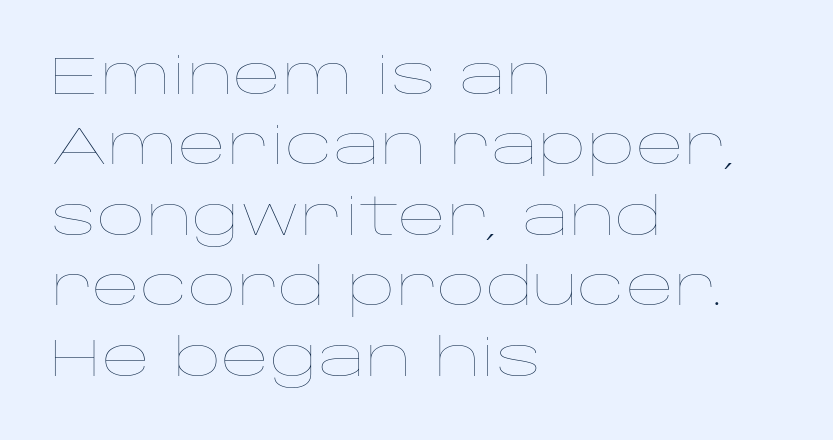
The image shows 53 px thin, wide type, upright; set left-aligned, normal line spacing (1.33x), normal letter spacing, not underlined; low stroke contrast and a large x-height.
